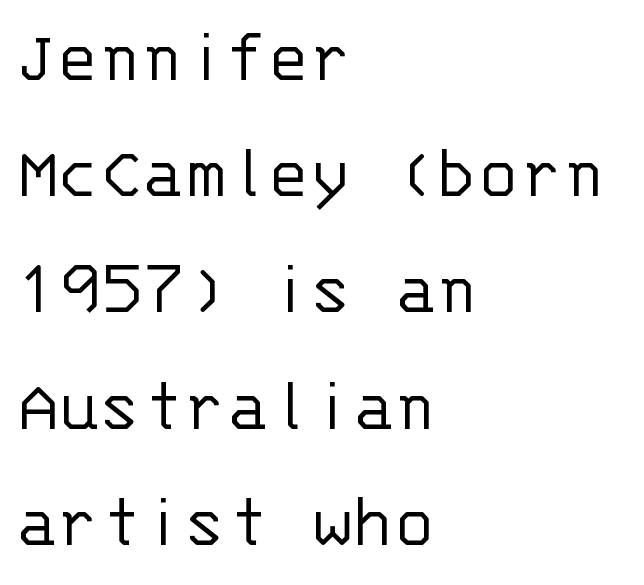
{"serif": "no", "italic": "no", "bold": "no", "weight": "light", "width": "normal", "stroke_contrast": "low", "x_height": "large", "monospaced": "yes", "underline": "no", "align": "left", "line_spacing": "normal", "line_spacing_ratio": 1.49, "letter_spacing": "normal", "letter_spacing_em": 0.0, "glyph_px": 78}
